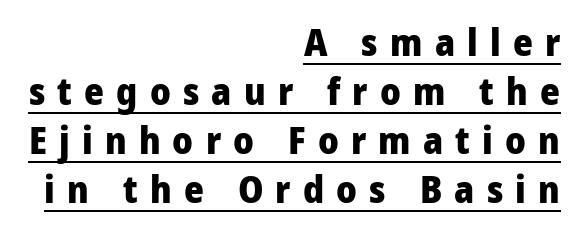
The image shows 38 px heavy, condensed sans-serif type, upright; set right-aligned, normal line spacing (1.29x), unusually wide letter spacing (+0.32 em), underlined; low stroke contrast and a large x-height.
